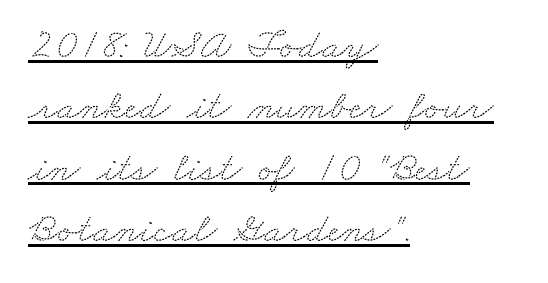
{"serif": "yes", "width": "wide", "stroke_contrast": "medium", "x_height": "small", "monospaced": "no", "underline": "yes", "align": "left", "line_spacing": "normal", "line_spacing_ratio": 1.46, "letter_spacing": "normal", "letter_spacing_em": 0.0, "glyph_px": 42}
